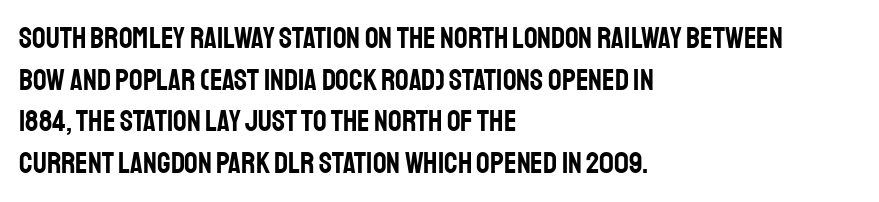
{"serif": "no", "italic": "no", "width": "condensed", "stroke_contrast": "low", "x_height": "large", "monospaced": "no", "underline": "no", "align": "left", "line_spacing": "normal", "line_spacing_ratio": 1.39, "letter_spacing": "normal", "letter_spacing_em": 0.0, "glyph_px": 30}
